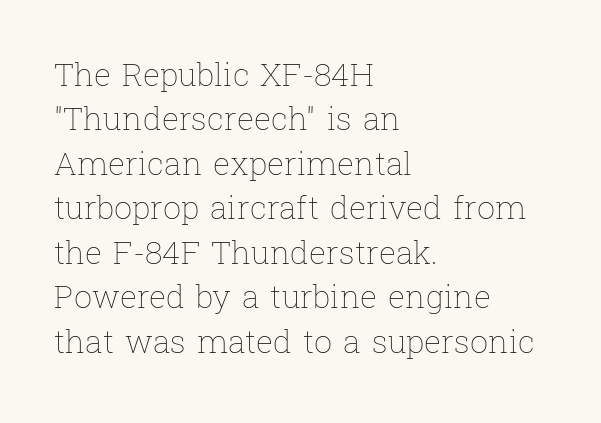
The image shows 32 px thin type, upright; set left-aligned, normal line spacing (1.39x), normal letter spacing, not underlined; low stroke contrast and a medium x-height.
